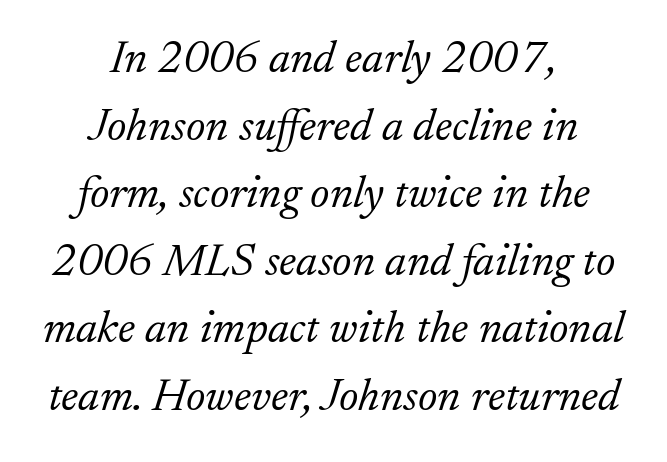
{"serif": "yes", "italic": "yes", "lean": "right", "slant_degrees": 17, "bold": "no", "weight": "light", "width": "normal", "stroke_contrast": "low", "x_height": "small", "monospaced": "no", "underline": "no", "align": "center", "line_spacing": "normal", "line_spacing_ratio": 1.47, "letter_spacing": "normal", "letter_spacing_em": 0.0, "glyph_px": 46}
